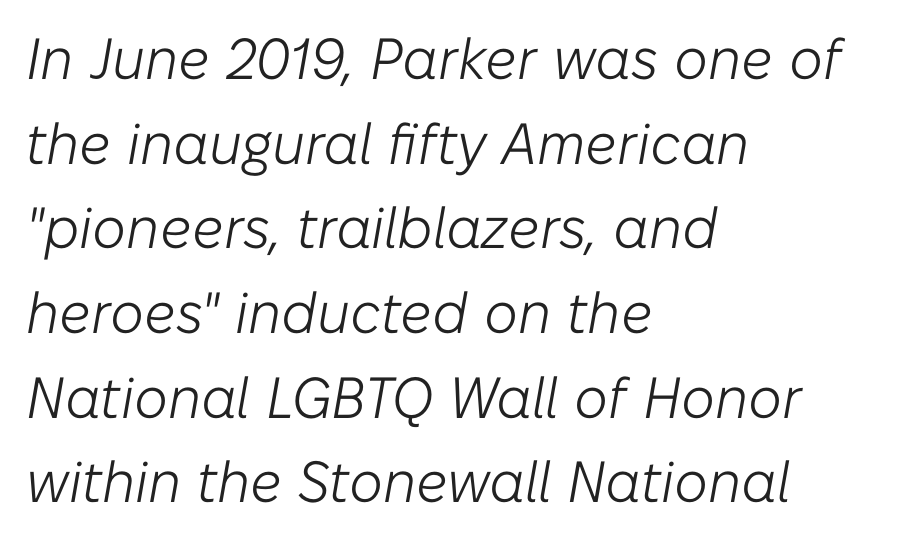
Q: Is the text bold? A: No.
Q: Is the text italic (slanted)? A: Yes, it leans right by about 10 degrees.
Q: Is the text underlined? A: No.
Q: How is the paragraph aligned? A: Left-aligned.
Q: Is the spacing between letters normal or unusually wide? A: Normal.
Q: Is the spacing between lines tight, normal or loose? A: Normal.
Q: Width (condensed, normal, or wide)? A: Normal.
Q: Stroke contrast? A: Low.
Q: x-height? A: Medium.
Q: Monospaced? A: No.
